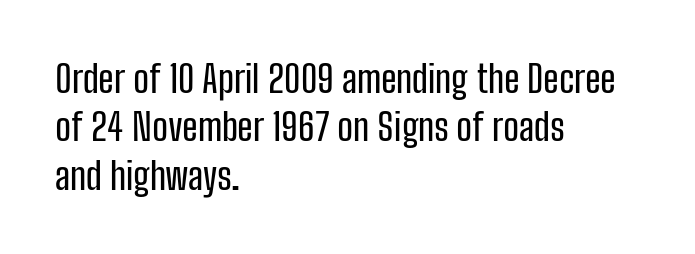
{"serif": "no", "italic": "no", "width": "condensed", "stroke_contrast": "low", "x_height": "medium", "monospaced": "no", "underline": "no", "align": "left", "line_spacing": "normal", "line_spacing_ratio": 1.27, "letter_spacing": "normal", "letter_spacing_em": 0.0, "glyph_px": 38}
